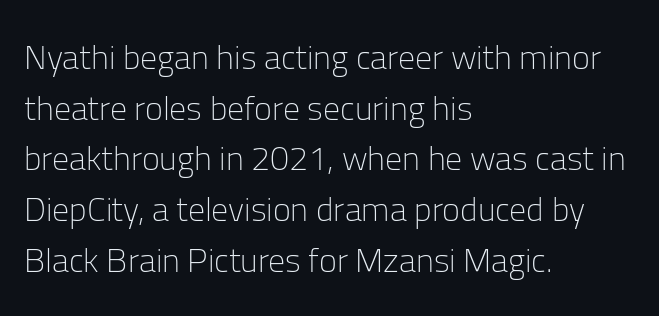
{"serif": "no", "italic": "no", "bold": "no", "weight": "light", "width": "normal", "stroke_contrast": "low", "x_height": "medium", "monospaced": "no", "underline": "no", "align": "left", "line_spacing": "normal", "line_spacing_ratio": 1.49, "letter_spacing": "normal", "letter_spacing_em": 0.0, "glyph_px": 34}
